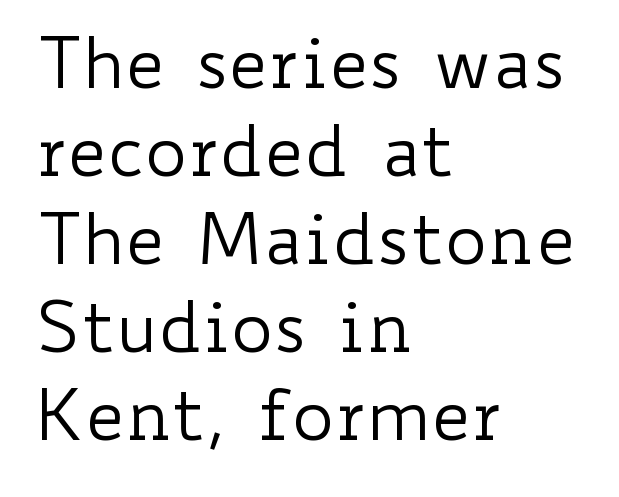
The image shows 71 px regular-weight, wide type, upright; set left-aligned, line spacing 1.24x, normal letter spacing, not underlined; low stroke contrast and a small x-height.
